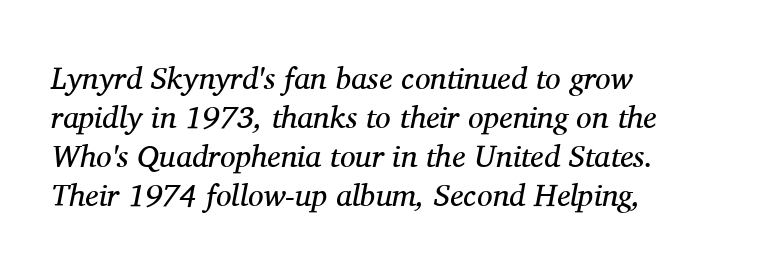
You can tell from the footed stems that serif type was used. Does the leading feel generous? No, just average. The rendering anchors every line to the left-hand side. There's an unmistakable incline to the writing here. Counters stay open thanks to moderate or lighter strokes. Has an underline been added? It has not.
